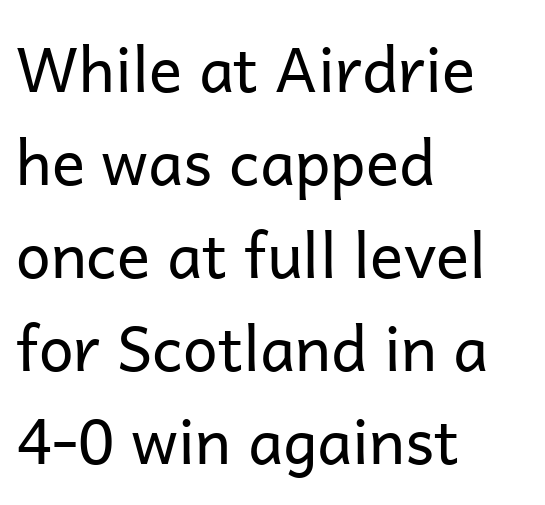
Q: Is the text bold? A: No.
Q: Is the text italic (slanted)? A: No, it is upright.
Q: Is the typeface a serif or a sans-serif typeface? A: Sans-serif.
Q: Is the text underlined? A: No.
Q: How is the paragraph aligned? A: Left-aligned.
Q: Is the spacing between letters normal or unusually wide? A: Normal.
Q: Is the spacing between lines tight, normal or loose? A: Normal.
Q: Width (condensed, normal, or wide)? A: Normal.
Q: Stroke contrast? A: Low.
Q: x-height? A: Medium.
Q: Monospaced? A: No.
